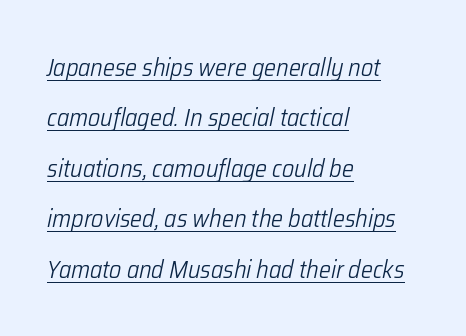
{"italic": "yes", "lean": "right", "slant_degrees": 12, "bold": "no", "underline": "yes", "align": "left", "line_spacing": "loose", "line_spacing_ratio": 2.02, "letter_spacing": "normal", "letter_spacing_em": 0.0, "glyph_px": 25}
